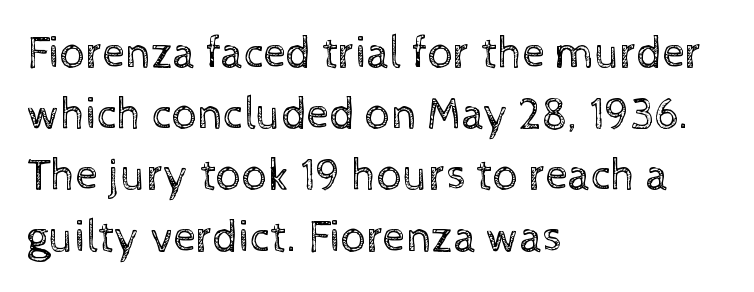
{"italic": "no", "bold": "no", "weight": "regular", "width": "normal", "x_height": "medium", "monospaced": "no", "underline": "no", "align": "left", "line_spacing": "normal", "line_spacing_ratio": 1.36, "letter_spacing": "normal", "letter_spacing_em": 0.0, "glyph_px": 45}
